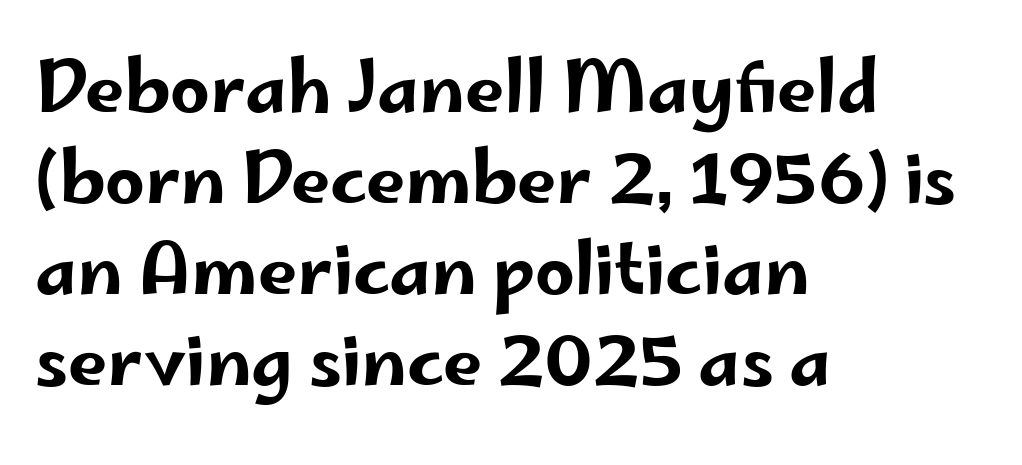
Q: Is the text italic (slanted)? A: No, it is upright.
Q: Is the typeface a serif or a sans-serif typeface? A: Sans-serif.
Q: Is the text underlined? A: No.
Q: How is the paragraph aligned? A: Left-aligned.
Q: Is the spacing between letters normal or unusually wide? A: Normal.
Q: Is the spacing between lines tight, normal or loose? A: Normal.
Q: Width (condensed, normal, or wide)? A: Wide.
Q: Stroke contrast? A: Low.
Q: x-height? A: Small.
Q: Monospaced? A: No.
